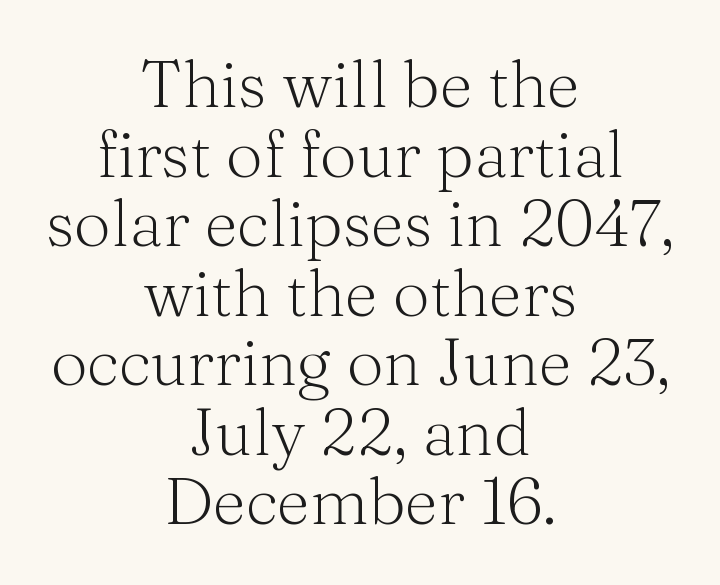
The font's upright variant was chosen for this text. The glyphs are unaccompanied by any horizontal stroke below them. A quiet, ordinary-to-light weight characterises the typeface. Reading down the block, each line starts at a different indent, mirrored at its end. I'd call this a serif setting — the letters wear small feet.
